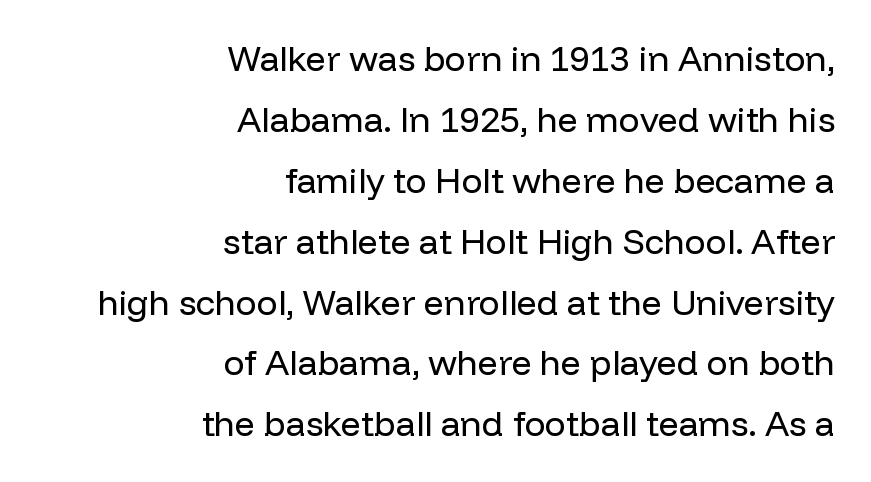
{"serif": "no", "italic": "no", "bold": "no", "weight": "regular", "width": "normal", "stroke_contrast": "low", "x_height": "medium", "monospaced": "no", "underline": "no", "align": "right", "line_spacing_ratio": 1.74, "letter_spacing": "normal", "letter_spacing_em": 0.0, "glyph_px": 35}
